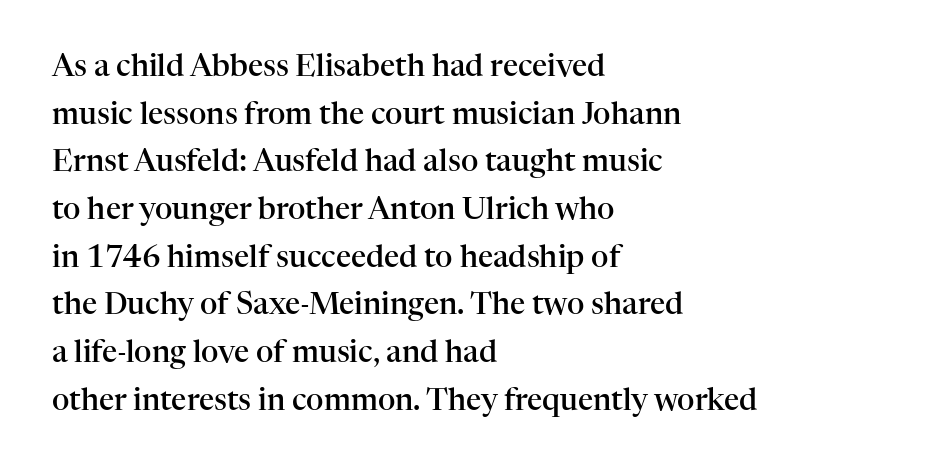
Q: Is the text bold? A: Semi-bold.
Q: Is the text italic (slanted)? A: No, it is upright.
Q: Is the typeface a serif or a sans-serif typeface? A: Serif.
Q: Is the text underlined? A: No.
Q: How is the paragraph aligned? A: Left-aligned.
Q: Is the spacing between letters normal or unusually wide? A: Normal.
Q: Is the spacing between lines tight, normal or loose? A: Normal.
Q: Width (condensed, normal, or wide)? A: Normal.
Q: Stroke contrast? A: High.
Q: x-height? A: Medium.
Q: Monospaced? A: No.
